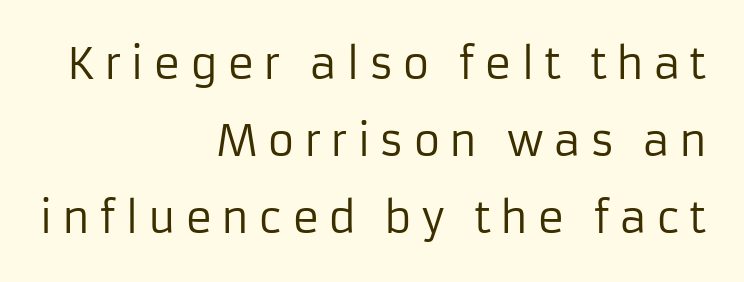
{"serif": "no", "italic": "no", "bold": "no", "weight": "regular", "width": "normal", "stroke_contrast": "low", "x_height": "medium", "monospaced": "no", "underline": "no", "align": "right", "line_spacing_ratio": 1.83, "letter_spacing": "wide", "letter_spacing_em": 0.21, "glyph_px": 42}
